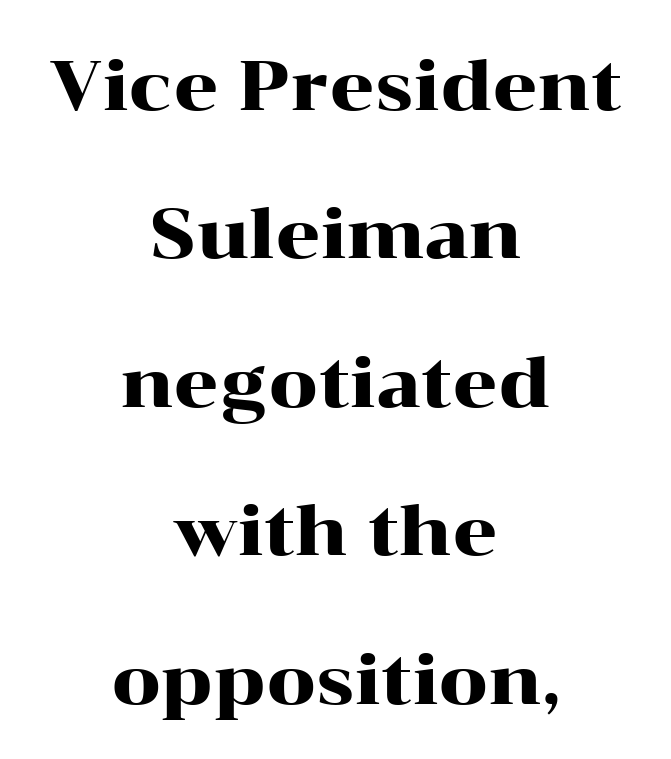
Q: Is the text italic (slanted)? A: No, it is upright.
Q: Is the typeface a serif or a sans-serif typeface? A: Serif.
Q: Is the text underlined? A: No.
Q: How is the paragraph aligned? A: Centered.
Q: Is the spacing between letters normal or unusually wide? A: Normal.
Q: Is the spacing between lines tight, normal or loose? A: Loose.
Q: Width (condensed, normal, or wide)? A: Wide.
Q: Stroke contrast? A: High.
Q: x-height? A: Medium.
Q: Monospaced? A: No.
